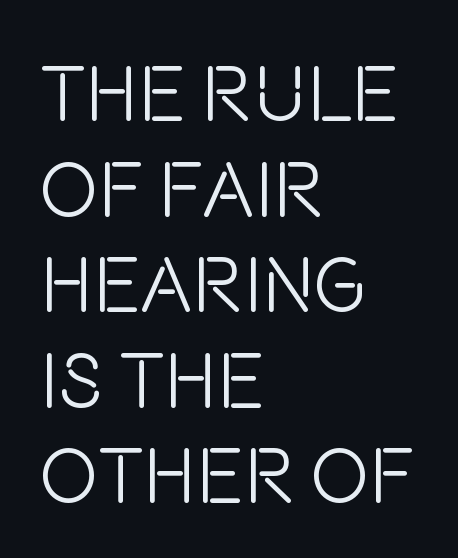
The typeface chosen for these lines omits serifs. Heft: none added — not bold. Visually the block forms a straight wall on the left and a jagged coastline on the right. The gap between lines stays unmarked. The letters advance in unequal steps, a hallmark of proportional type.
